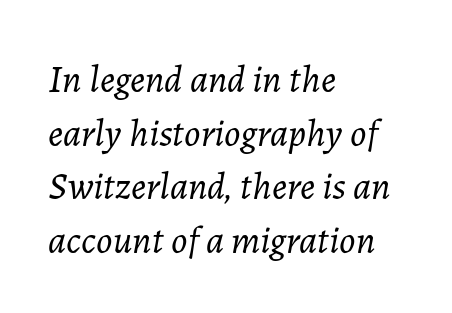
The image shows 38 px light type, italic (leaning right); set left-aligned, normal line spacing (1.41x), normal letter spacing, not underlined; low stroke contrast and a medium x-height.
